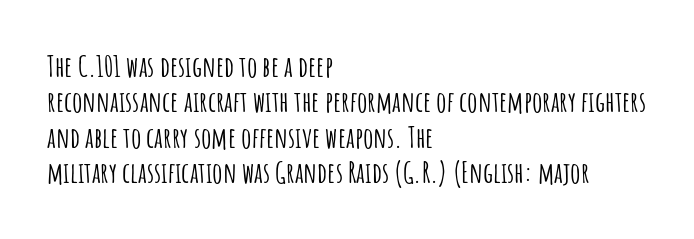
Q: Is the text italic (slanted)? A: No, it is upright.
Q: Is the typeface a serif or a sans-serif typeface? A: Sans-serif.
Q: Is the text underlined? A: No.
Q: How is the paragraph aligned? A: Left-aligned.
Q: Is the spacing between letters normal or unusually wide? A: Normal.
Q: Width (condensed, normal, or wide)? A: Condensed.
Q: Stroke contrast? A: Low.
Q: x-height? A: Large.
Q: Monospaced? A: No.
